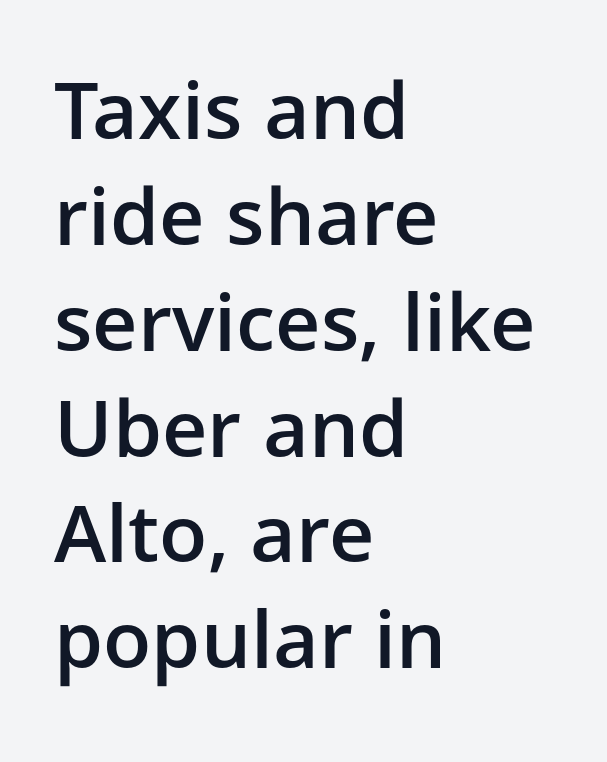
{"serif": "no", "italic": "no", "bold": "semi", "weight": "semibold", "width": "normal", "stroke_contrast": "low", "x_height": "medium", "monospaced": "no", "underline": "no", "align": "left", "line_spacing": "normal", "line_spacing_ratio": 1.34, "letter_spacing": "normal", "letter_spacing_em": 0.0, "glyph_px": 79}
